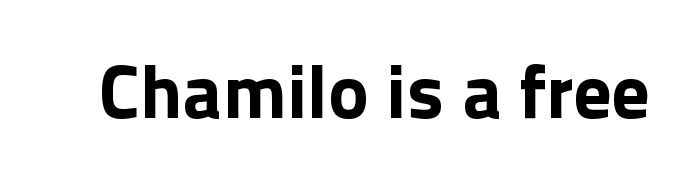
Q: Is the text bold? A: Yes.
Q: Is the text italic (slanted)? A: No, it is upright.
Q: Is the typeface a serif or a sans-serif typeface? A: Sans-serif.
Q: Is the text underlined? A: No.
Q: Is the spacing between letters normal or unusually wide? A: Normal.
Q: Width (condensed, normal, or wide)? A: Normal.
Q: x-height? A: Medium.
Q: Monospaced? A: No.
